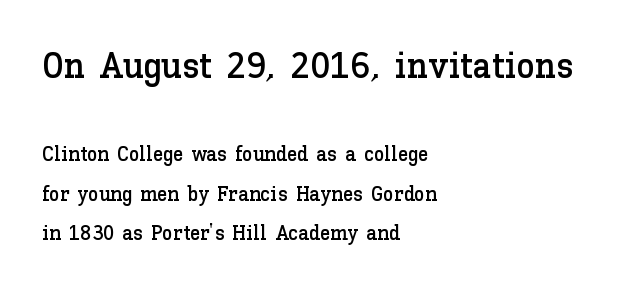
Q: Is the text italic (slanted)? A: No, it is upright.
Q: Is the text underlined? A: No.
Q: How is the paragraph aligned? A: Left-aligned.
Q: Is the spacing between letters normal or unusually wide? A: Normal.
Q: Which block of text is set in a larger size, the first (top) or the second (bottom)? A: The first (top) one.
Q: Width (condensed, normal, or wide)? A: Normal.
Q: Stroke contrast? A: Low.
Q: x-height? A: Medium.
Q: Monospaced? A: No.
